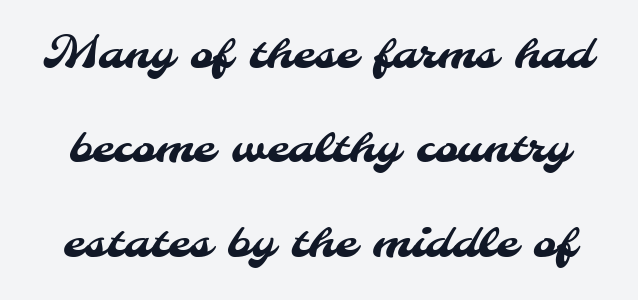
{"serif": "no", "width": "normal", "stroke_contrast": "medium", "x_height": "small", "monospaced": "no", "underline": "no", "line_spacing": "loose", "line_spacing_ratio": 2.1, "letter_spacing": "normal", "letter_spacing_em": 0.0, "glyph_px": 45}
